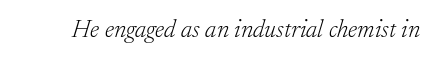
The image shows 25 px text type, italic (leaning right); set normal letter spacing, not underlined.
